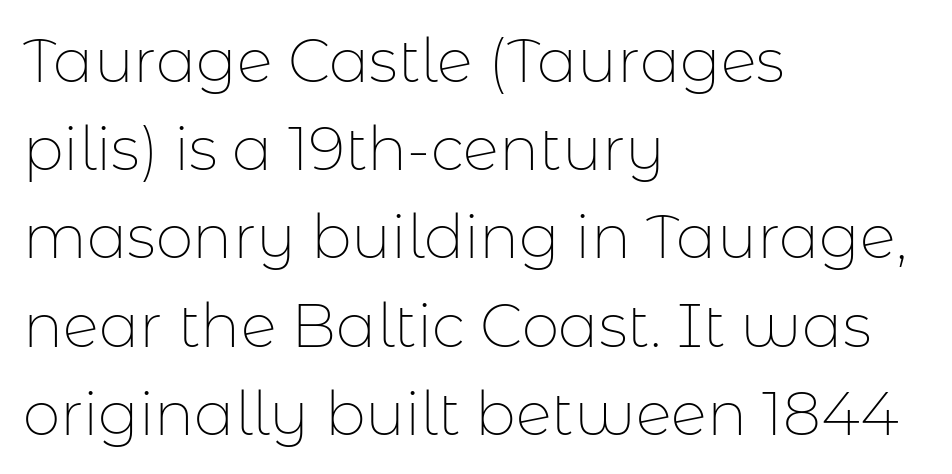
A typesetter would mark this as roman, not italic. No extra tracking has been applied to these lines. Nobody drew a line under any word here. Every row of glyphs begins at an identical x-position on the left.
